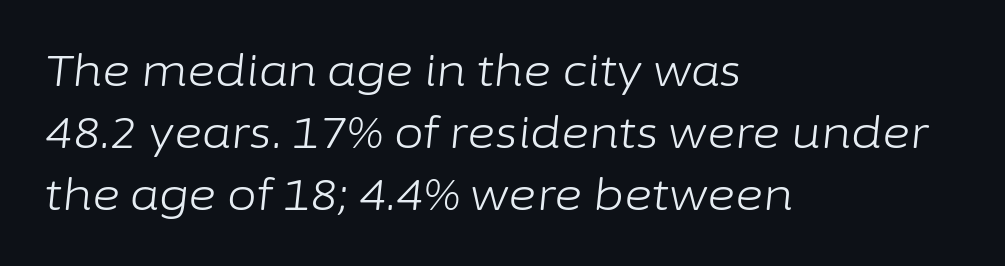
Glyph-to-glyph distance matches everyday printed text. A light-to-regular cut is what we see here. Bare-footed words on every line. The vertical gap from one line to the next is medium. Layout note: lines flush left.
